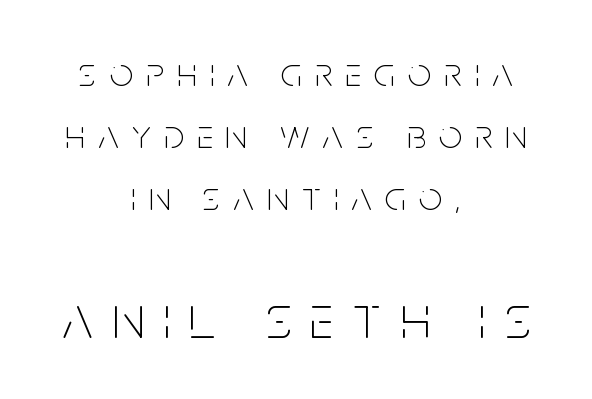
Nobody drew a line under any word here. This sample is center-justified, so both line endings float freely. Stroke thickness stays within the range of a standard reading face or lighter. The rendering enlarges the type as you move from the upper chunk to the lower.
